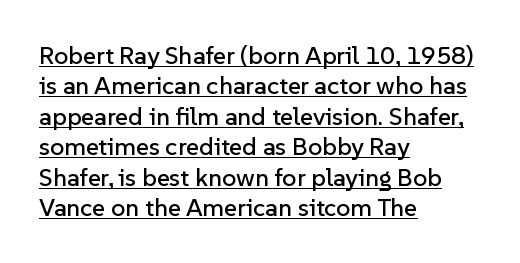
Q: Is the text italic (slanted)? A: No, it is upright.
Q: Is the text underlined? A: Yes.
Q: How is the paragraph aligned? A: Left-aligned.
Q: Is the spacing between letters normal or unusually wide? A: Normal.
